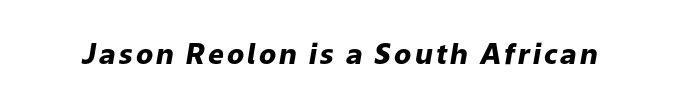
Q: Is the text bold? A: Yes.
Q: Is the text italic (slanted)? A: Yes, it leans right by about 9 degrees.
Q: Is the text underlined? A: No.
Q: Width (condensed, normal, or wide)? A: Normal.
Q: Stroke contrast? A: Low.
Q: x-height? A: Medium.
Q: Monospaced? A: No.
